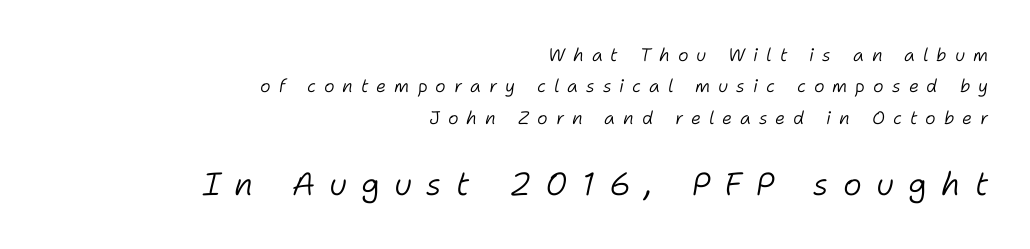
Is the stroke heavy? The answer is a plain regular-or-lighter. Caption: expanded tracking, letters set apart. Compared with a flush-left layout, this one pins lines to the opposite, right side. These lines were composed using italics.
